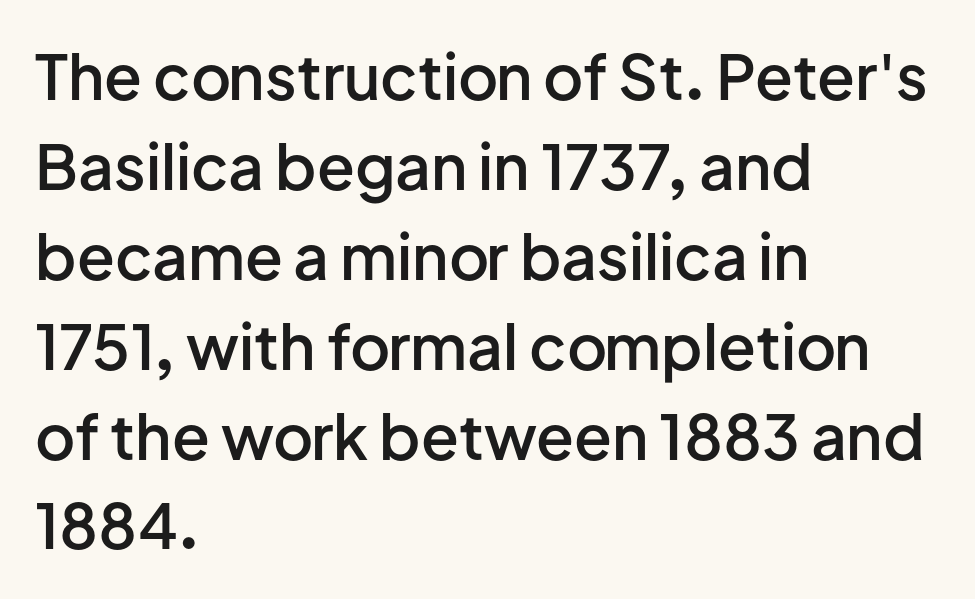
Grotesque or geometric, the face here clearly has no serifs. Summary of vertical rhythm: regular, with standard interline spacing. Nothing unusual about the tracking: characters are spaced as the font intends. You can tell it's not italic because the verticals are truly vertical. A typesetter would call this proportional, since set widths differ per character.
